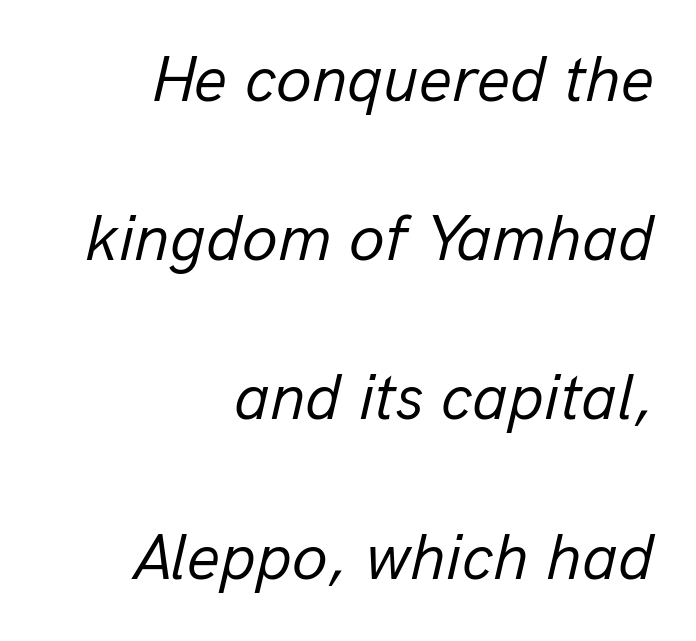
Italic? Definitely — the glyphs are oblique. Is the type heavy? It reads as light-to-regular instead. A typesetter would call this proportional, since set widths differ per character. The type is set solid horizontally, with unmodified tracking.
